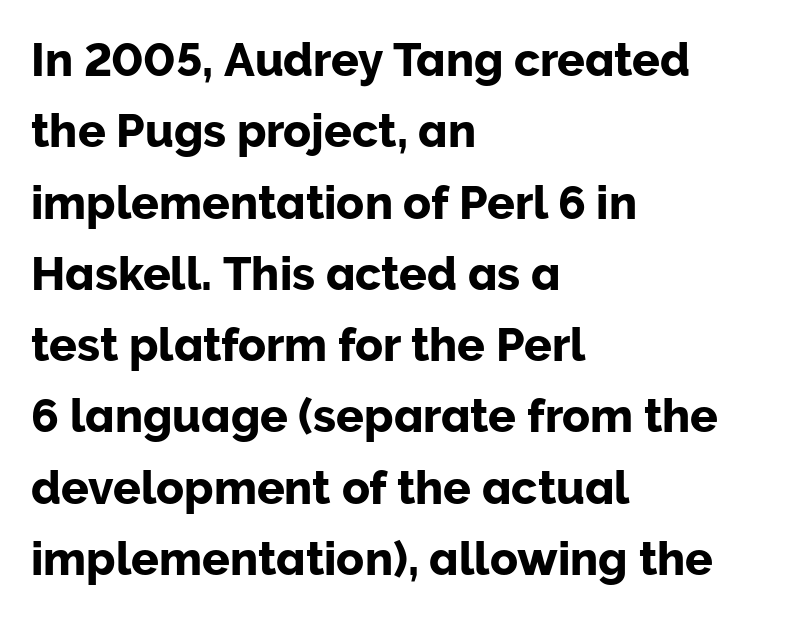
Notice how descenders clear the ascenders below comfortably — that's standard leading. Unmarked baselines from the first word to the last. Nobody touched the tracking dial on this one. This sample is left-justified, so line endings fall wherever the words run out.
